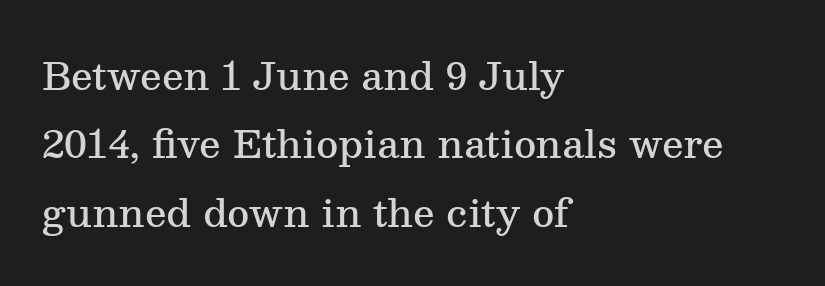
{"serif": "yes", "italic": "no", "bold": "semi", "weight": "semibold", "width": "normal", "stroke_contrast": "medium", "x_height": "medium", "monospaced": "no", "underline": "no", "align": "left", "line_spacing_ratio": 1.8, "letter_spacing": "normal", "letter_spacing_em": 0.0, "glyph_px": 38}
